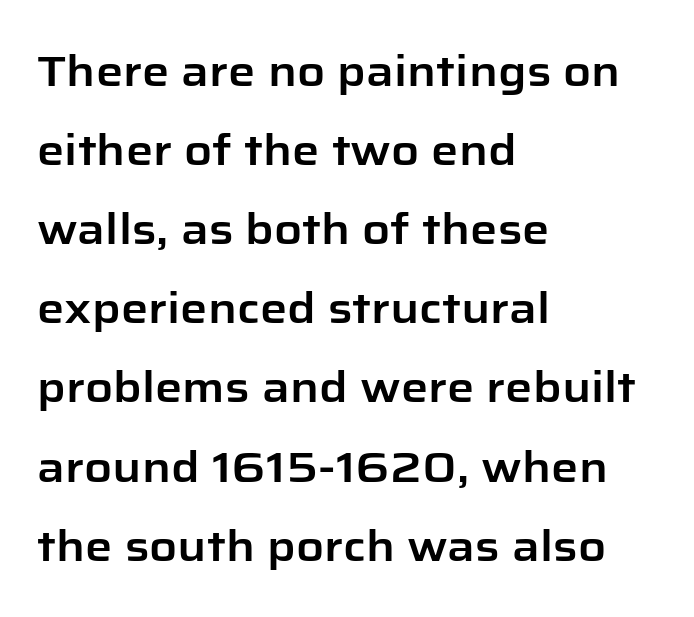
The passage shown is typeset with a sans-serif family. A bare baseline throughout the passage. Tall strokes in this sample are plumb rather than angled. This rendering uses left alignment, leaving the right contour irregular. This sample uses plain, unmodified letter spacing. Think of a printed novel: that variable character pitch is what you see here.
